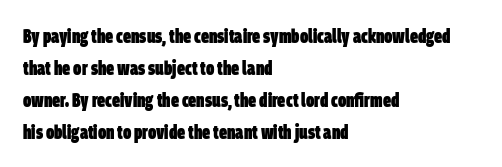
Q: Is the text bold? A: Yes.
Q: Is the text underlined? A: No.
Q: How is the paragraph aligned? A: Left-aligned.
Q: Is the spacing between letters normal or unusually wide? A: Normal.
Q: Is the spacing between lines tight, normal or loose? A: Normal.
